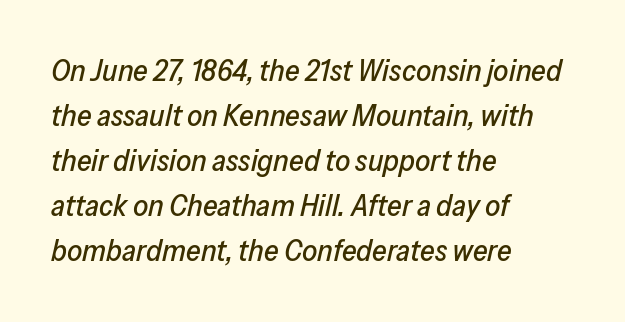
{"italic": "yes", "lean": "right", "slant_degrees": 13, "width": "normal", "stroke_contrast": "low", "x_height": "medium", "monospaced": "no", "underline": "no", "align": "left", "line_spacing": "normal", "line_spacing_ratio": 1.5, "letter_spacing": "normal", "letter_spacing_em": 0.0, "glyph_px": 30}
